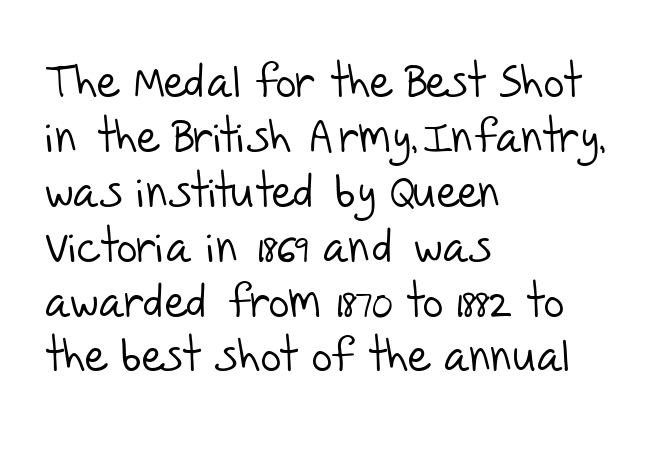
The image shows 45 px light sans-serif type; set left-aligned, line spacing 1.22x, normal letter spacing, not underlined; low stroke contrast and a large x-height.
